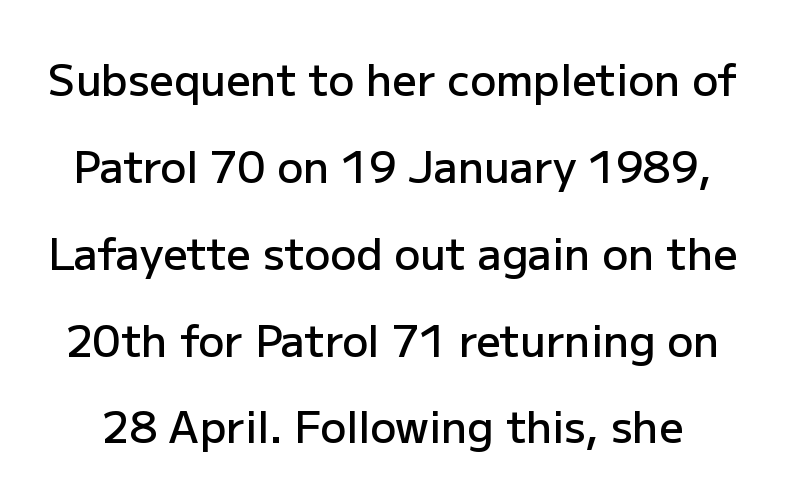
Q: Is the text bold? A: Semi-bold.
Q: Is the text italic (slanted)? A: No, it is upright.
Q: Is the typeface a serif or a sans-serif typeface? A: Sans-serif.
Q: Is the text underlined? A: No.
Q: Is the spacing between letters normal or unusually wide? A: Normal.
Q: Is the spacing between lines tight, normal or loose? A: Loose.
Q: Width (condensed, normal, or wide)? A: Normal.
Q: Stroke contrast? A: Low.
Q: x-height? A: Medium.
Q: Monospaced? A: No.
